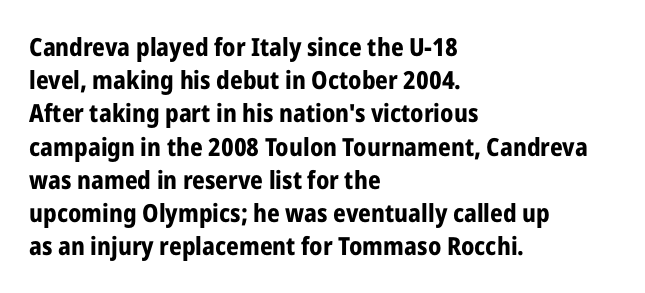
One-word summary of the alignment: left. Compared with an ordinary text face, these strokes are far heavier — a full bold. Interline gaps are of average width in this sample. Letter spacing: default. The baseline area is clear. The letters stand upright; this is a roman face.
